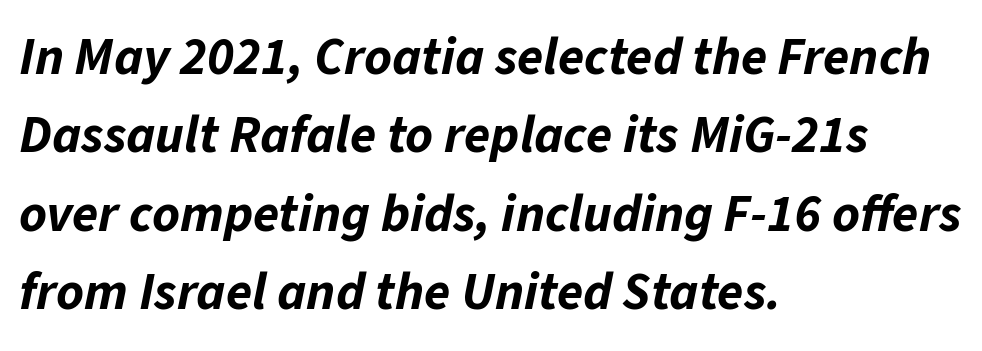
Leading: standard. The ragged edge is on the right, which tells us the setting is flush left. Check under the words: just untouched page. Tracking value appears to be zero — textbook default spacing. Look at the stroke-to-counter ratio: heavy, a bold.
